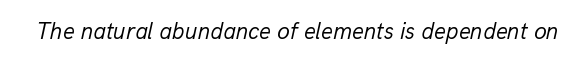
The image shows 23 px text type, italic (leaning right); set normal letter spacing, not underlined.
